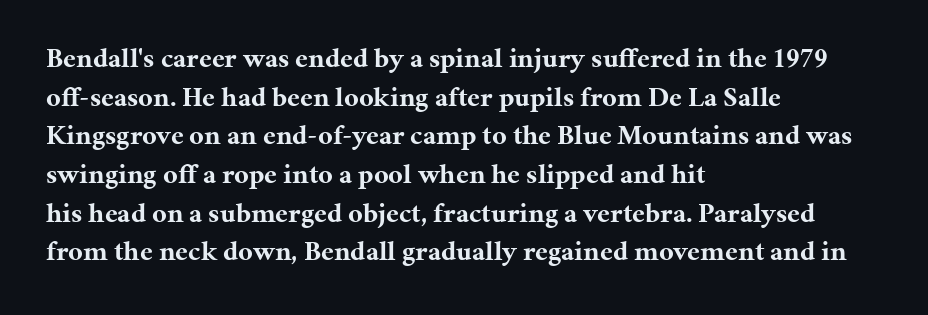
The image shows 28 px bold serif type, upright; set left-aligned, normal line spacing (1.38x), normal letter spacing, not underlined; medium stroke contrast and a medium x-height.
